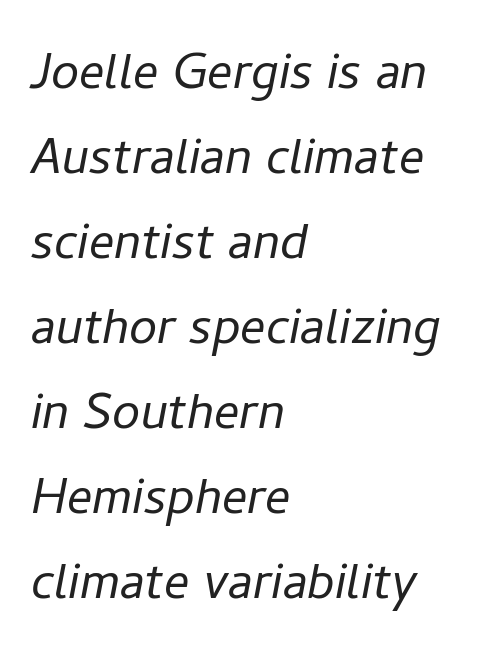
The image shows 63 px light type, italic (leaning right); set left-aligned, normal line spacing (1.35x), normal letter spacing, not underlined; low stroke contrast and a medium x-height.
